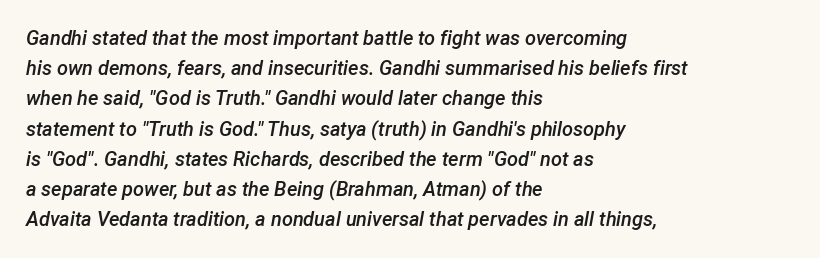
{"italic": "yes", "lean": "right", "slant_degrees": 12, "bold": "semi", "underline": "no", "align": "left", "line_spacing": "normal", "line_spacing_ratio": 1.51, "letter_spacing": "normal", "letter_spacing_em": 0.0, "glyph_px": 20}
